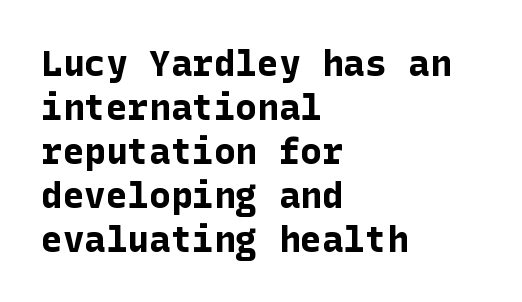
Q: Is the text bold? A: Yes.
Q: Is the text italic (slanted)? A: No, it is upright.
Q: Is the typeface a serif or a sans-serif typeface? A: Sans-serif.
Q: Is the text underlined? A: No.
Q: How is the paragraph aligned? A: Left-aligned.
Q: Is the spacing between letters normal or unusually wide? A: Normal.
Q: Width (condensed, normal, or wide)? A: Normal.
Q: Stroke contrast? A: Low.
Q: x-height? A: Medium.
